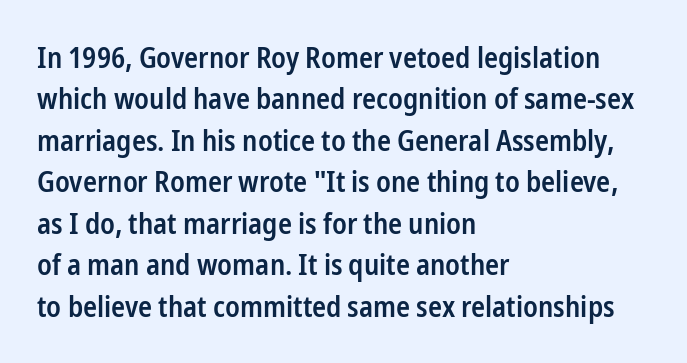
Q: Is the text bold? A: Semi-bold.
Q: Is the text italic (slanted)? A: No, it is upright.
Q: Is the typeface a serif or a sans-serif typeface? A: Sans-serif.
Q: Is the text underlined? A: No.
Q: How is the paragraph aligned? A: Left-aligned.
Q: Is the spacing between letters normal or unusually wide? A: Normal.
Q: Is the spacing between lines tight, normal or loose? A: Normal.
Q: Width (condensed, normal, or wide)? A: Condensed.
Q: Stroke contrast? A: Low.
Q: x-height? A: Medium.
Q: Monospaced? A: No.
